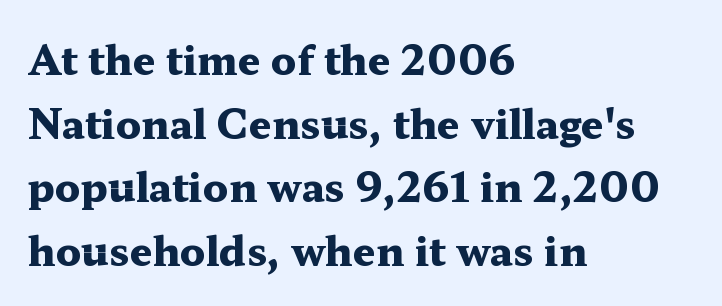
The image shows 40 px heavy, wide serif type, upright; set left-aligned, normal line spacing (1.59x), normal letter spacing, not underlined; medium stroke contrast and a medium x-height.
